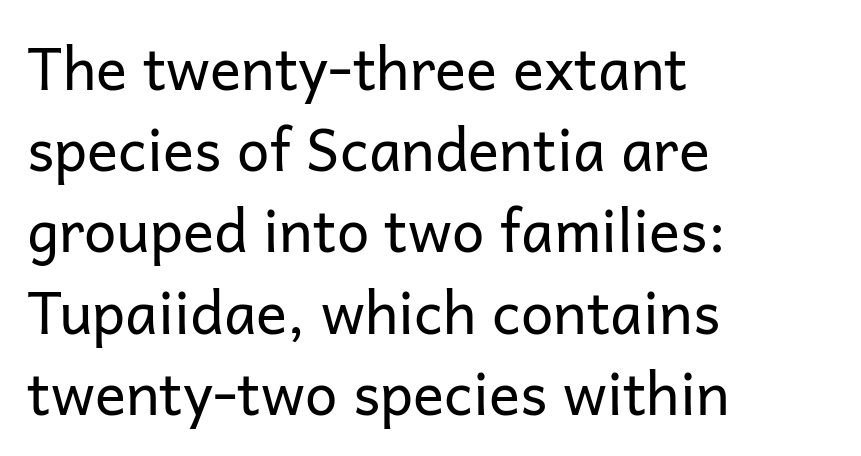
{"serif": "no", "italic": "no", "bold": "no", "weight": "regular", "width": "normal", "stroke_contrast": "low", "x_height": "medium", "monospaced": "no", "underline": "no", "align": "left", "line_spacing": "normal", "line_spacing_ratio": 1.4, "letter_spacing": "normal", "letter_spacing_em": 0.0, "glyph_px": 58}
